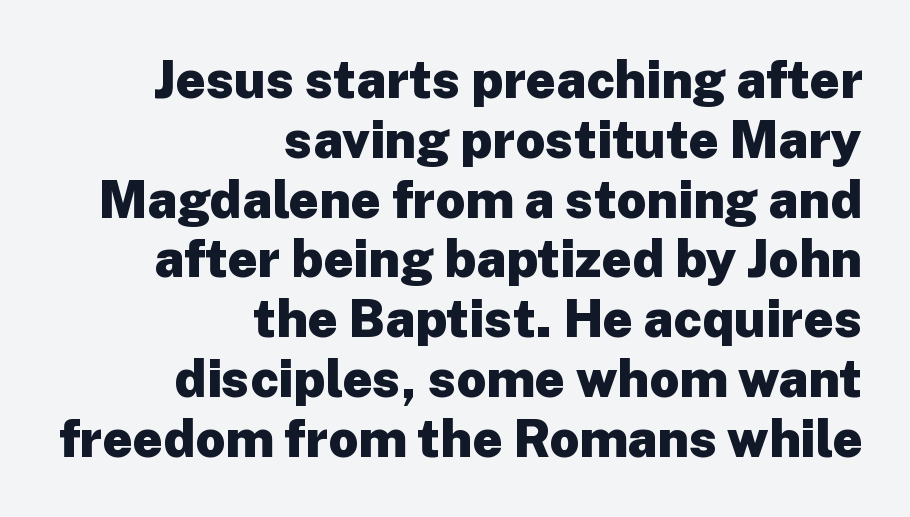
The image shows 52 px heavy sans-serif type, upright; set right-aligned, tight line spacing (1.15x), normal letter spacing, not underlined; low stroke contrast and a medium x-height.
